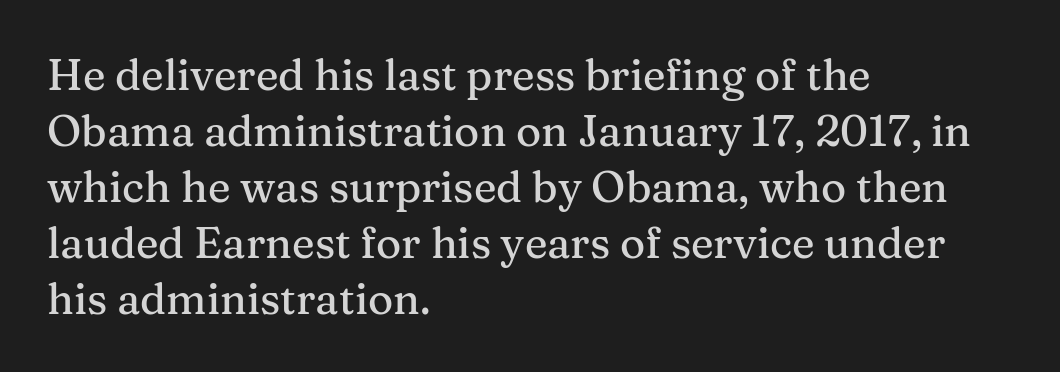
The rendering uses natural spacing where letterforms have individual widths. Visually the block forms a straight wall on the left and a jagged coastline on the right. The designer went with a serif here, giving each stem small feet. The zone under the glyphs is completely vacant. These lines were composed using upright roman letters.
